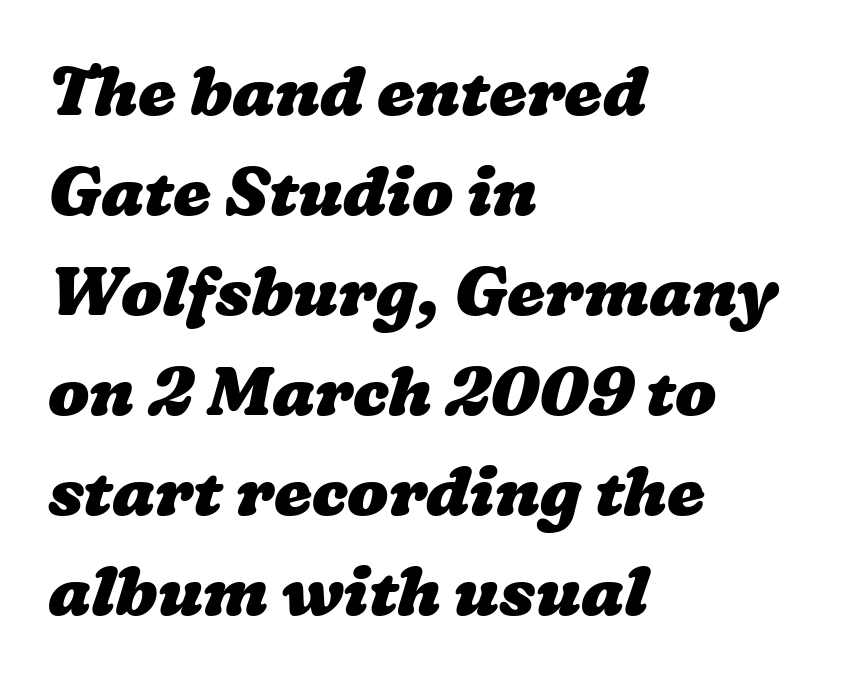
This block has exactly the height ordinary leading produces. Tracking value appears to be zero — textbook default spacing. As a designer I'd log this as weight 700, bold. Only glyphs here, with clear space below each row. Spacing verdict: proportional, widths tailored to each character. One-word summary of the alignment: left.
